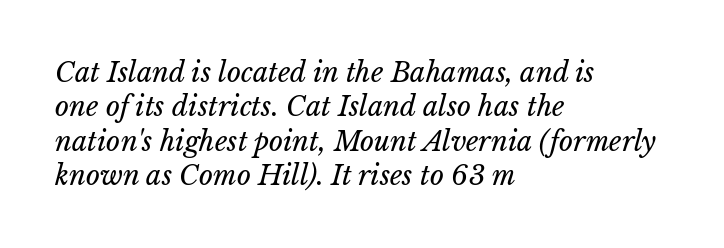
The image shows 27 px text type, italic (leaning right); set left-aligned, normal line spacing (1.27x), normal letter spacing, not underlined.
